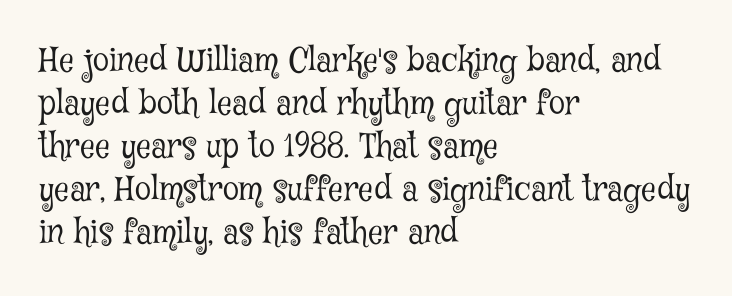
Q: Is the text bold? A: No.
Q: Is the text italic (slanted)? A: No, it is upright.
Q: Is the typeface a serif or a sans-serif typeface? A: Serif.
Q: Is the text underlined? A: No.
Q: How is the paragraph aligned? A: Left-aligned.
Q: Is the spacing between letters normal or unusually wide? A: Normal.
Q: Is the spacing between lines tight, normal or loose? A: Normal.
Q: Width (condensed, normal, or wide)? A: Condensed.
Q: Stroke contrast? A: Low.
Q: x-height? A: Medium.
Q: Monospaced? A: No.
